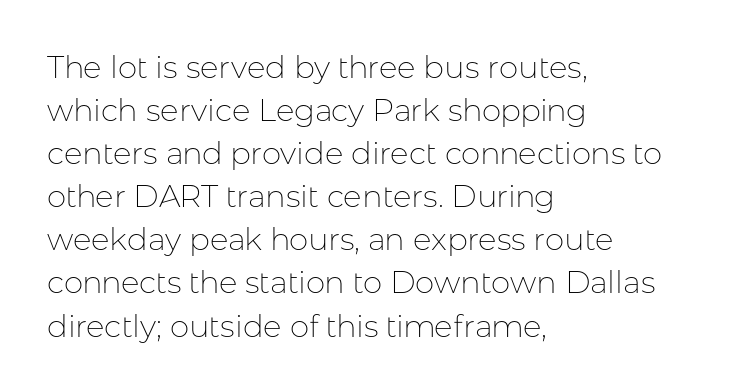
Q: Is the text bold? A: No.
Q: Is the text italic (slanted)? A: No, it is upright.
Q: Is the typeface a serif or a sans-serif typeface? A: Sans-serif.
Q: Is the text underlined? A: No.
Q: How is the paragraph aligned? A: Left-aligned.
Q: Is the spacing between letters normal or unusually wide? A: Normal.
Q: Is the spacing between lines tight, normal or loose? A: Normal.
Q: Width (condensed, normal, or wide)? A: Normal.
Q: Stroke contrast? A: Low.
Q: x-height? A: Medium.
Q: Monospaced? A: No.
